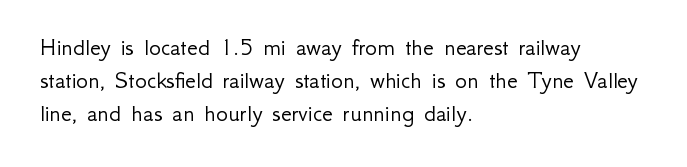
{"italic": "no", "bold": "no", "underline": "no", "align": "left", "line_spacing": "normal", "line_spacing_ratio": 1.32, "letter_spacing": "normal", "letter_spacing_em": 0.0, "glyph_px": 25}
